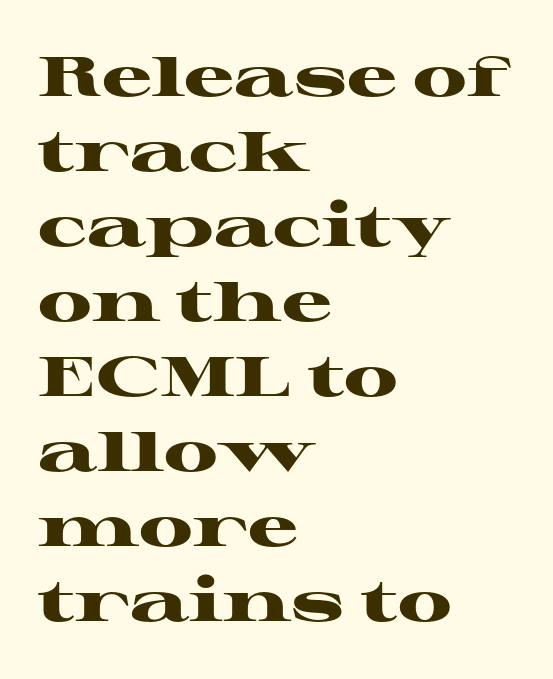
Q: Is the text bold? A: Yes.
Q: Is the text italic (slanted)? A: No, it is upright.
Q: Is the typeface a serif or a sans-serif typeface? A: Serif.
Q: Is the text underlined? A: No.
Q: How is the paragraph aligned? A: Left-aligned.
Q: Is the spacing between letters normal or unusually wide? A: Normal.
Q: Is the spacing between lines tight, normal or loose? A: Normal.
Q: Width (condensed, normal, or wide)? A: Wide.
Q: Stroke contrast? A: High.
Q: x-height? A: Medium.
Q: Monospaced? A: No.
